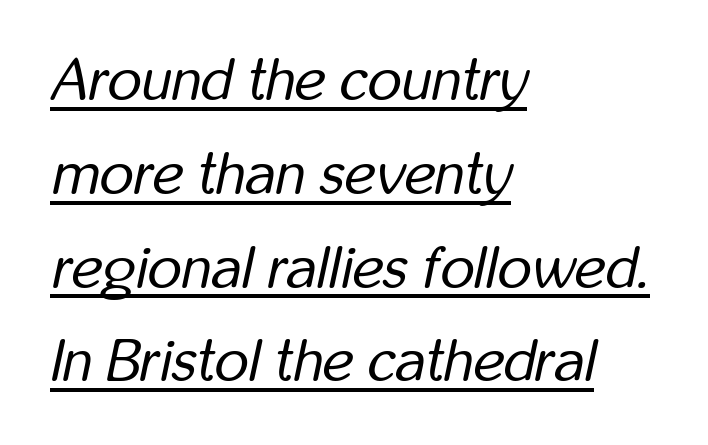
Q: Is the text bold? A: No.
Q: Is the text italic (slanted)? A: Yes, it leans right by about 12 degrees.
Q: Is the text underlined? A: Yes.
Q: How is the paragraph aligned? A: Left-aligned.
Q: Is the spacing between letters normal or unusually wide? A: Normal.
Q: Is the spacing between lines tight, normal or loose? A: Normal.
Q: Width (condensed, normal, or wide)? A: Condensed.
Q: Stroke contrast? A: Low.
Q: x-height? A: Medium.
Q: Monospaced? A: No.
